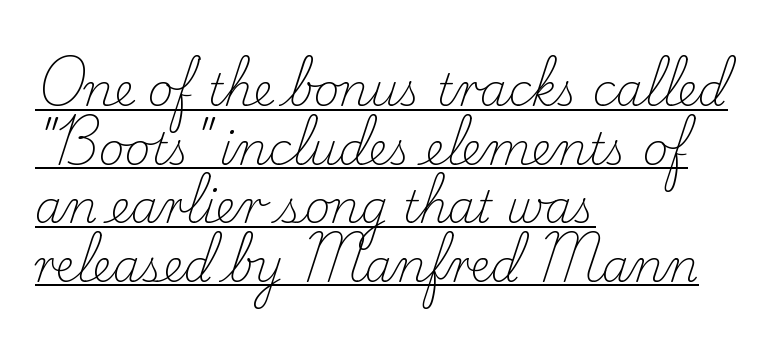
Q: Is the text bold? A: No.
Q: Is the text italic (slanted)? A: Yes.
Q: Is the typeface a serif or a sans-serif typeface? A: Serif.
Q: Is the text underlined? A: Yes.
Q: How is the paragraph aligned? A: Left-aligned.
Q: Is the spacing between letters normal or unusually wide? A: Normal.
Q: Is the spacing between lines tight, normal or loose? A: Normal.
Q: Width (condensed, normal, or wide)? A: Normal.
Q: Stroke contrast? A: Low.
Q: x-height? A: Small.
Q: Monospaced? A: No.
